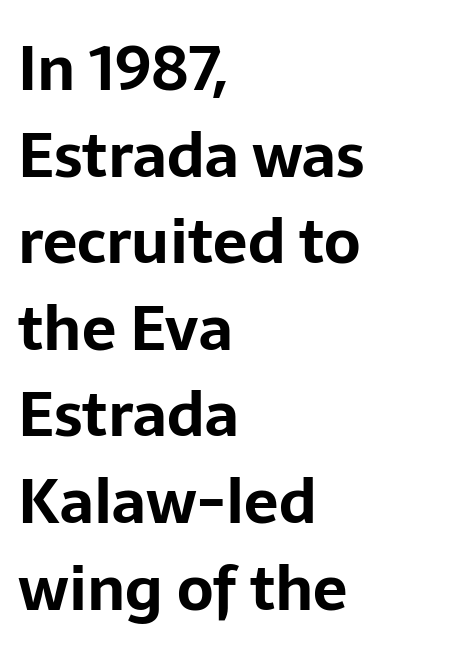
The image shows 61 px bold sans-serif type, upright; set left-aligned, normal line spacing (1.42x), normal letter spacing, not underlined; low stroke contrast and a medium x-height.
